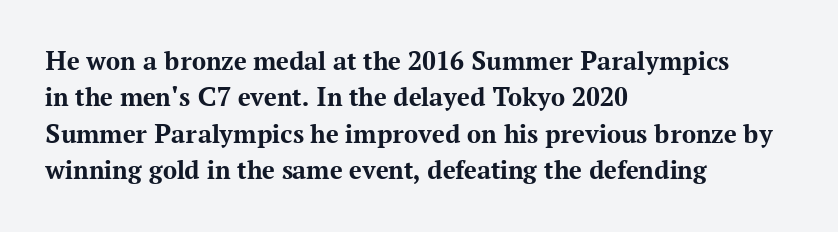
The image shows 28 px bold serif type, upright; set left-aligned, normal line spacing (1.3x), normal letter spacing, not underlined; medium stroke contrast and a medium x-height.
